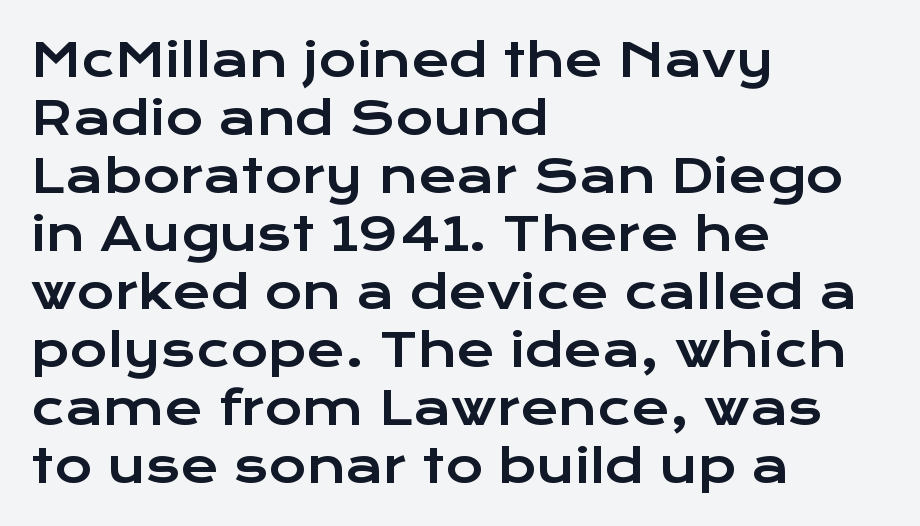
The words here are not underlined. Do the letters lean? They stand straight. Students, note that the glyphs here touch the page at normal intervals. Which margin do the lines hug? The left one — the right edge is uneven. The face used here is proportionally spaced, like ordinary book or web type.
